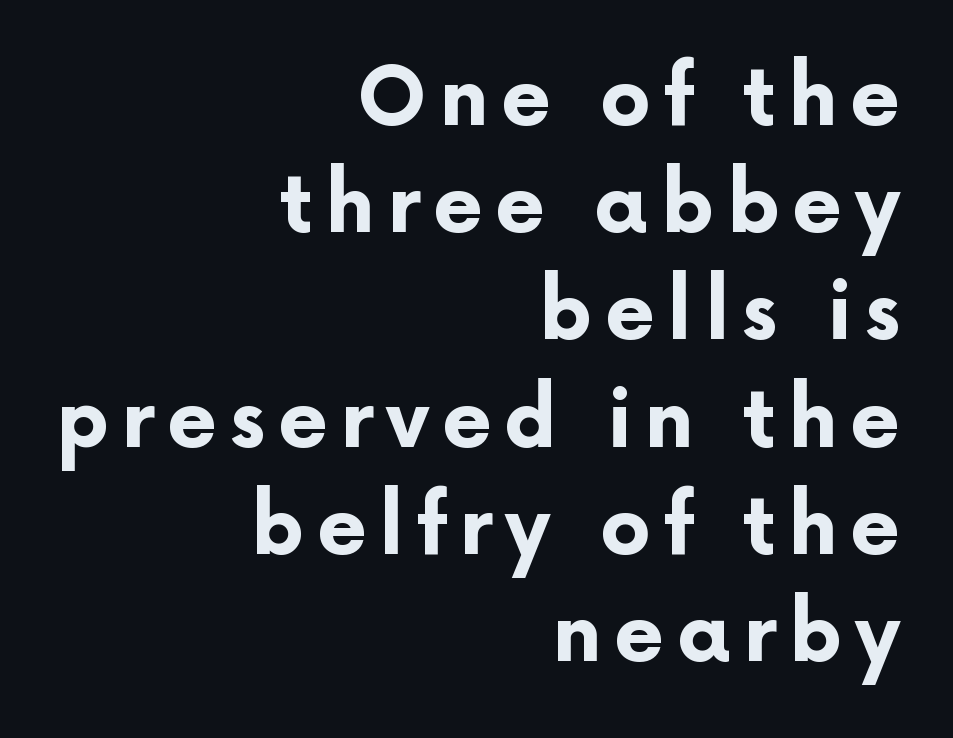
{"serif": "no", "italic": "no", "bold": "yes", "weight": "bold", "width": "normal", "stroke_contrast": "low", "x_height": "medium", "monospaced": "no", "underline": "no", "align": "right", "line_spacing": "normal", "line_spacing_ratio": 1.34, "glyph_px": 80}
